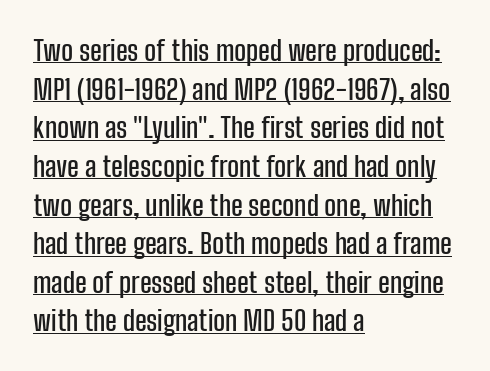
Posture: straight, roman, zero tilt. Like a heading marked for emphasis, these lines bear an underscore. Leading: standard. This sample is left-justified, so line endings fall wherever the words run out. Nobody touched the tracking dial on this one. Are there feet on the stems? There aren't — it's a sans.
